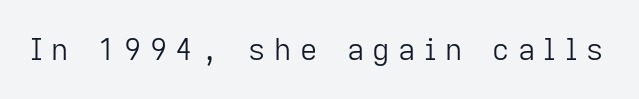
{"serif": "no", "italic": "no", "bold": "no", "weight": "light", "width": "normal", "stroke_contrast": "low", "x_height": "medium", "monospaced": "no", "underline": "no", "letter_spacing": "wide", "letter_spacing_em": 0.28, "glyph_px": 30}
